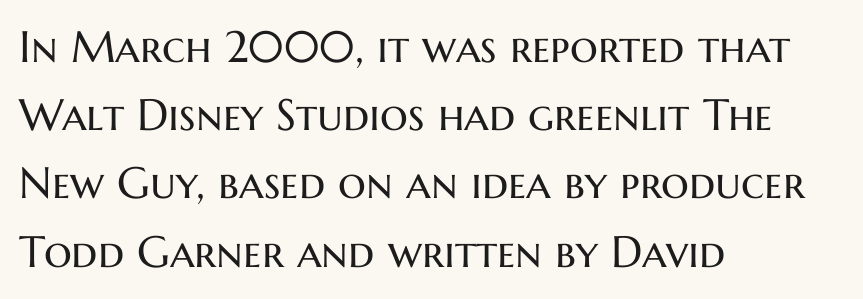
{"serif": "no", "italic": "no", "bold": "no", "weight": "regular", "width": "normal", "stroke_contrast": "medium", "x_height": "medium", "monospaced": "no", "underline": "no", "align": "left", "line_spacing": "normal", "line_spacing_ratio": 1.55, "letter_spacing": "normal", "letter_spacing_em": 0.0, "glyph_px": 44}
